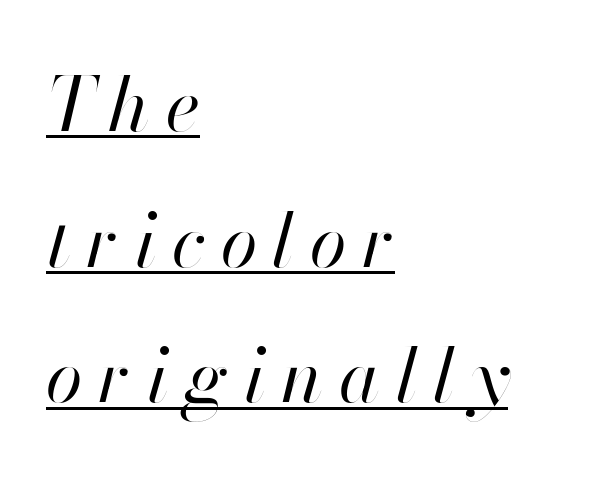
The image shows 75 px regular-weight type, italic (leaning right); set left-aligned, line spacing 1.81x, unusually wide letter spacing (+0.21 em), underlined; high stroke contrast and a small x-height.
